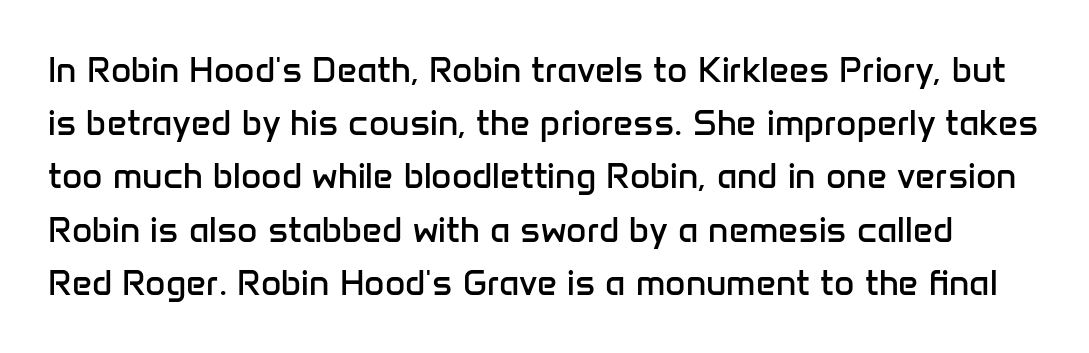
Q: Is the text bold? A: No.
Q: Is the text italic (slanted)? A: No, it is upright.
Q: Is the typeface a serif or a sans-serif typeface? A: Sans-serif.
Q: Is the text underlined? A: No.
Q: Is the spacing between letters normal or unusually wide? A: Normal.
Q: Is the spacing between lines tight, normal or loose? A: Normal.
Q: Width (condensed, normal, or wide)? A: Normal.
Q: Stroke contrast? A: Low.
Q: x-height? A: Medium.
Q: Monospaced? A: No.
